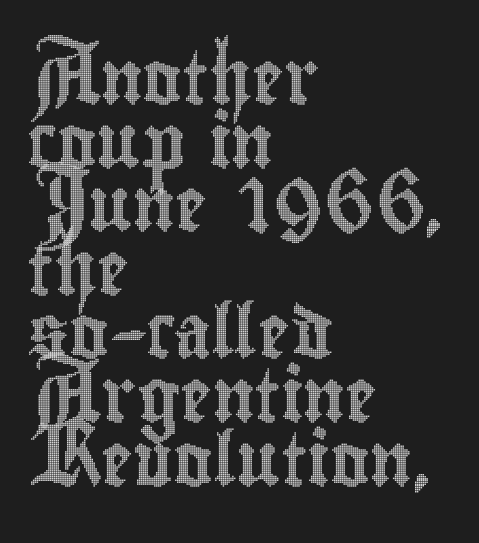
Type without underlining. Proportional: the letters do not fall into vertical columns. Short note: letters normally spaced. Teacher's note: observe the even left margin — that is flush-left alignment. The axis of the letterforms is exactly vertical.
